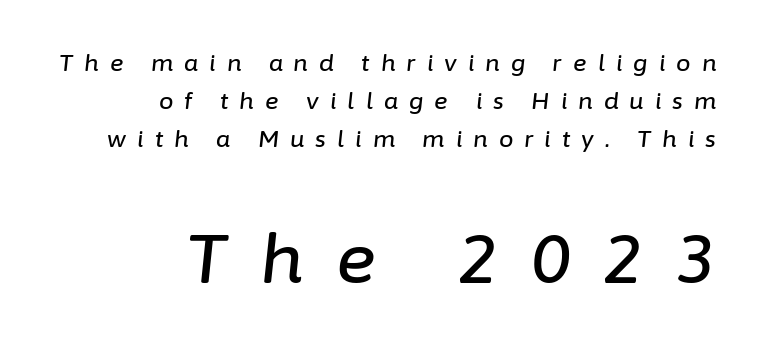
The image shows 68 px text type, italic (leaning right); set right-aligned, normal line spacing (1.66x), unusually wide letter spacing (+0.48 em), not underlined; the second (bottom) block is 2.96x larger; low stroke contrast and a medium x-height.
